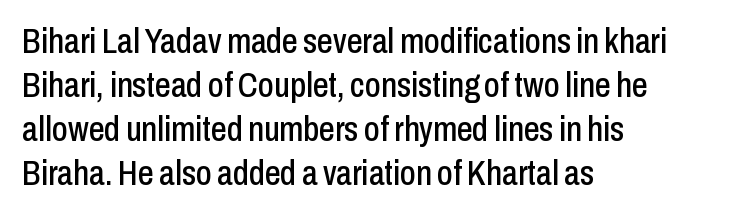
Q: Is the text italic (slanted)? A: No, it is upright.
Q: Is the typeface a serif or a sans-serif typeface? A: Sans-serif.
Q: Is the text underlined? A: No.
Q: How is the paragraph aligned? A: Left-aligned.
Q: Is the spacing between letters normal or unusually wide? A: Normal.
Q: Is the spacing between lines tight, normal or loose? A: Normal.
Q: Width (condensed, normal, or wide)? A: Condensed.
Q: Stroke contrast? A: Low.
Q: x-height? A: Medium.
Q: Monospaced? A: No.
